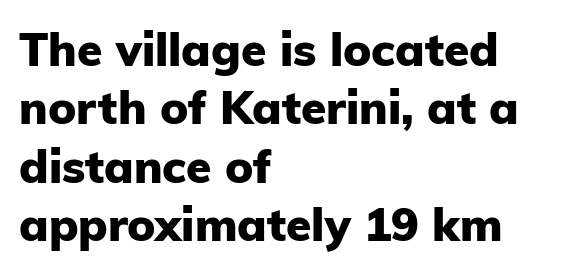
Q: Is the text bold? A: Yes.
Q: Is the text italic (slanted)? A: No, it is upright.
Q: Is the typeface a serif or a sans-serif typeface? A: Sans-serif.
Q: Is the text underlined? A: No.
Q: How is the paragraph aligned? A: Left-aligned.
Q: Is the spacing between letters normal or unusually wide? A: Normal.
Q: Is the spacing between lines tight, normal or loose? A: Normal.
Q: Width (condensed, normal, or wide)? A: Normal.
Q: Stroke contrast? A: Low.
Q: x-height? A: Medium.
Q: Monospaced? A: No.
